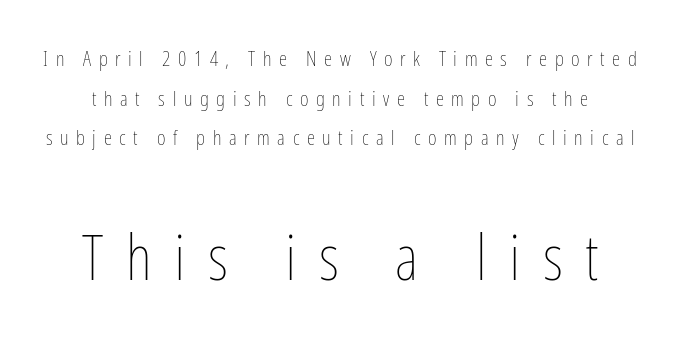
The zone under the glyphs is completely vacant. These glyphs show unthickened strokes, regular width or finer. The font's upright variant was chosen for this text. Looks like regular typesetting: each glyph gets only the width it needs. Is the letter spacing exaggerated? Yes — the characters are pushed far apart. If you squint, the bottom block still reads clearly — it's the larger of the two.
